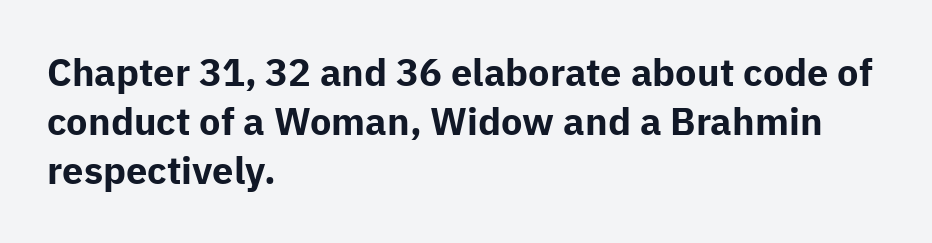
Q: Is the text bold? A: Yes.
Q: Is the text italic (slanted)? A: No, it is upright.
Q: Is the typeface a serif or a sans-serif typeface? A: Sans-serif.
Q: Is the text underlined? A: No.
Q: How is the paragraph aligned? A: Left-aligned.
Q: Is the spacing between letters normal or unusually wide? A: Normal.
Q: Is the spacing between lines tight, normal or loose? A: Normal.
Q: Width (condensed, normal, or wide)? A: Normal.
Q: Stroke contrast? A: Low.
Q: x-height? A: Medium.
Q: Monospaced? A: No.
